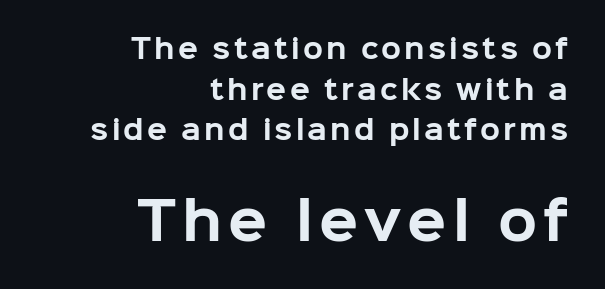
Q: Is the text bold? A: Yes.
Q: Is the text italic (slanted)? A: No, it is upright.
Q: Is the typeface a serif or a sans-serif typeface? A: Sans-serif.
Q: Is the text underlined? A: No.
Q: How is the paragraph aligned? A: Right-aligned.
Q: Is the spacing between lines tight, normal or loose? A: Normal.
Q: Which block of text is set in a larger size, the first (top) or the second (bottom)? A: The second (bottom) one.
Q: Width (condensed, normal, or wide)? A: Normal.
Q: Stroke contrast? A: Low.
Q: x-height? A: Medium.
Q: Monospaced? A: No.
